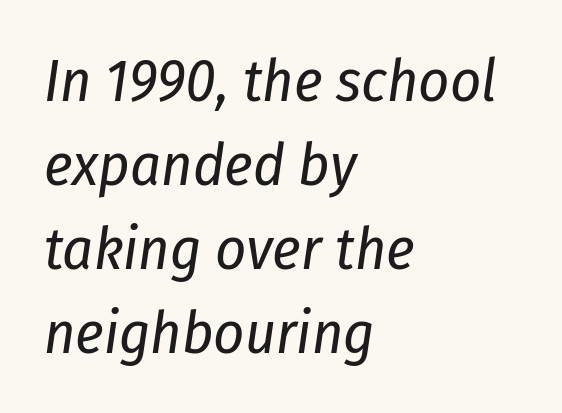
Q: Is the text bold? A: No.
Q: Is the text italic (slanted)? A: Yes, it leans right by about 8 degrees.
Q: Is the text underlined? A: No.
Q: How is the paragraph aligned? A: Left-aligned.
Q: Is the spacing between letters normal or unusually wide? A: Normal.
Q: Is the spacing between lines tight, normal or loose? A: Normal.
Q: Width (condensed, normal, or wide)? A: Condensed.
Q: Stroke contrast? A: Low.
Q: x-height? A: Medium.
Q: Monospaced? A: No.
